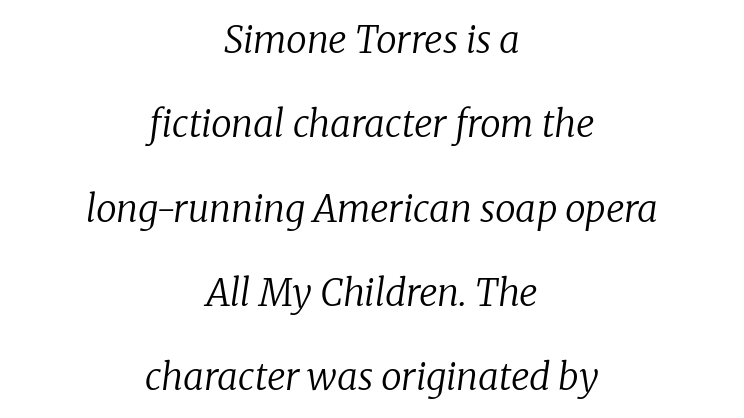
The image shows 37 px regular-weight serif type, italic (leaning right); set centered, loose line spacing (2.28x), normal letter spacing, not underlined; low stroke contrast and a medium x-height.
